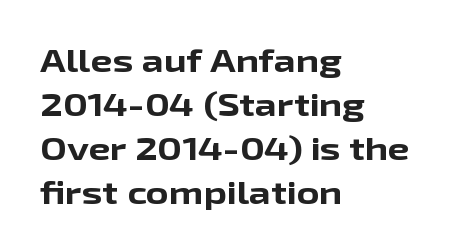
{"serif": "no", "italic": "no", "bold": "yes", "weight": "bold", "width": "wide", "stroke_contrast": "low", "x_height": "medium", "monospaced": "no", "underline": "no", "align": "left", "line_spacing": "normal", "line_spacing_ratio": 1.42, "letter_spacing": "normal", "letter_spacing_em": 0.0, "glyph_px": 31}
